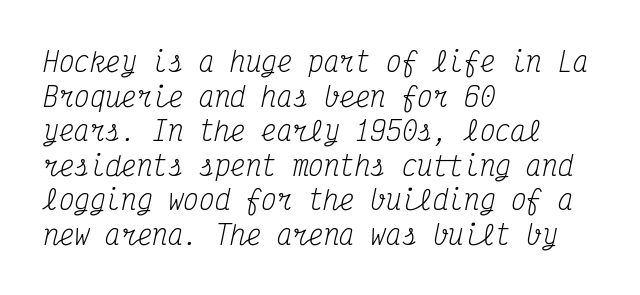
Short note: letters normally spaced. The font's italic variant was chosen for this text. These lines are set flush left with a ragged right edge. Normally led — the rows are evenly, conventionally spaced. The strip under each line holds only bare page.
